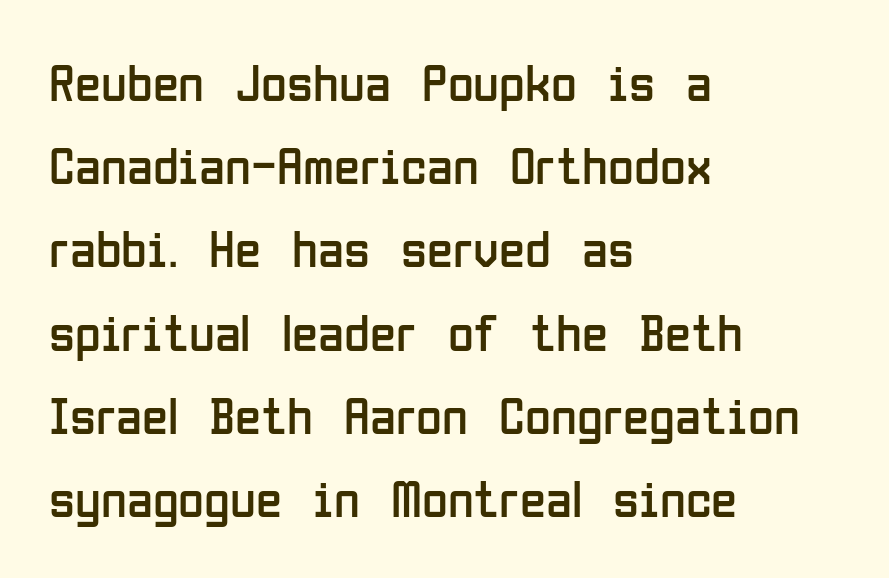
The image shows 53 px regular-weight, condensed sans-serif type, upright; set left-aligned, normal line spacing (1.57x), normal letter spacing, not underlined; low stroke contrast and a medium x-height.
